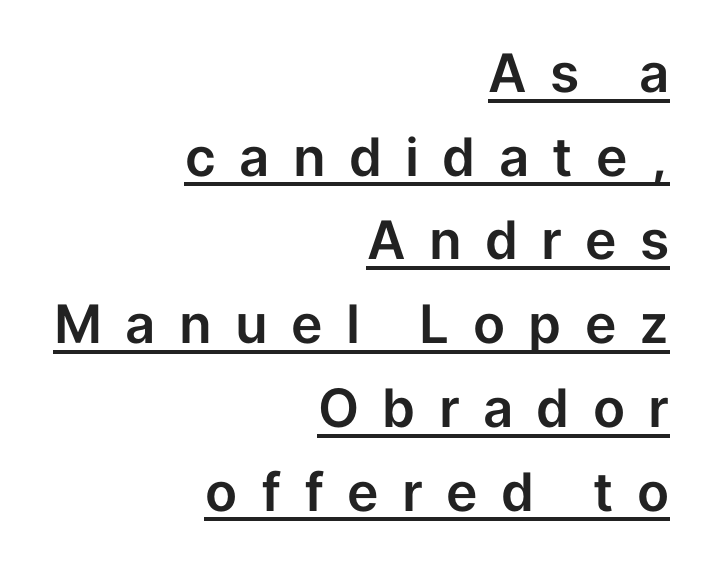
The passage shown is typeset with a sans-serif family. This rendering widens character spacing well past its baseline value. Each letter keeps its own natural width here, so spacing adapts to shape. Visually the block forms a straight wall on the right and a jagged coastline on the left. The specimen includes a rule beneath the text block's lines. Summary of vertical rhythm: regular, with standard interline spacing.
